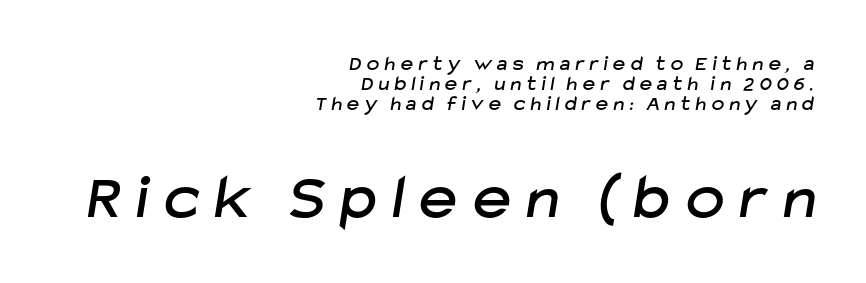
Q: Is the typeface a serif or a sans-serif typeface? A: Sans-serif.
Q: Is the text underlined? A: No.
Q: How is the paragraph aligned? A: Right-aligned.
Q: Is the spacing between letters normal or unusually wide? A: Unusually wide.
Q: Is the spacing between lines tight, normal or loose? A: Tight.
Q: Which block of text is set in a larger size, the first (top) or the second (bottom)? A: The second (bottom) one.
Q: Width (condensed, normal, or wide)? A: Normal.
Q: Stroke contrast? A: Low.
Q: x-height? A: Medium.
Q: Monospaced? A: No.
